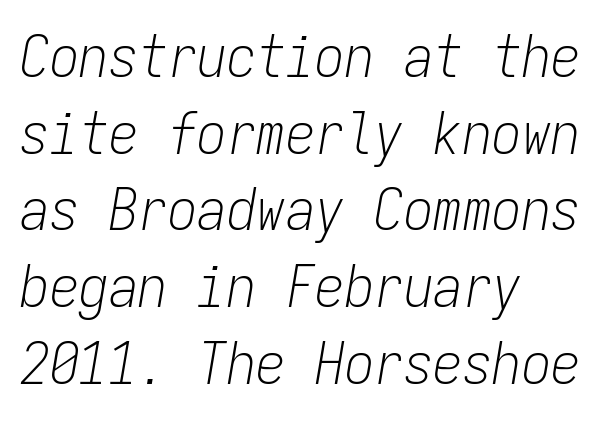
{"italic": "yes", "lean": "right", "slant_degrees": 9, "bold": "no", "weight": "light", "width": "condensed", "stroke_contrast": "low", "x_height": "medium", "monospaced": "yes", "underline": "no", "align": "left", "line_spacing": "normal", "line_spacing_ratio": 1.3, "letter_spacing": "normal", "letter_spacing_em": 0.0, "glyph_px": 59}
